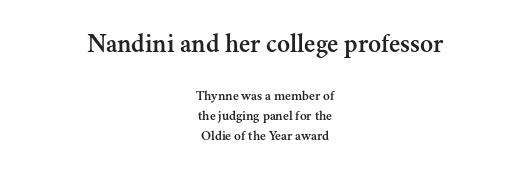
The image shows 27 px text type, upright; set centered, normal line spacing (1.43x), normal letter spacing, not underlined; the first (top) block is 1.93x larger.
